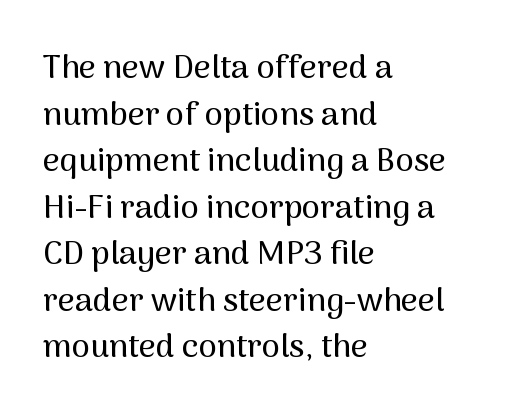
The image shows 33 px sans-serif type, upright; set left-aligned, normal line spacing (1.41x), normal letter spacing, not underlined; medium stroke contrast and a medium x-height.
